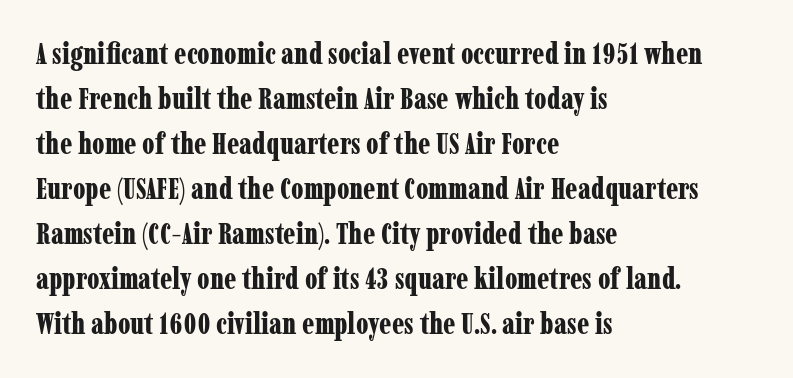
{"serif": "yes", "italic": "no", "bold": "yes", "weight": "bold", "width": "condensed", "stroke_contrast": "low", "x_height": "medium", "monospaced": "no", "underline": "no", "align": "left", "line_spacing": "normal", "line_spacing_ratio": 1.55, "letter_spacing": "normal", "letter_spacing_em": 0.0, "glyph_px": 29}
